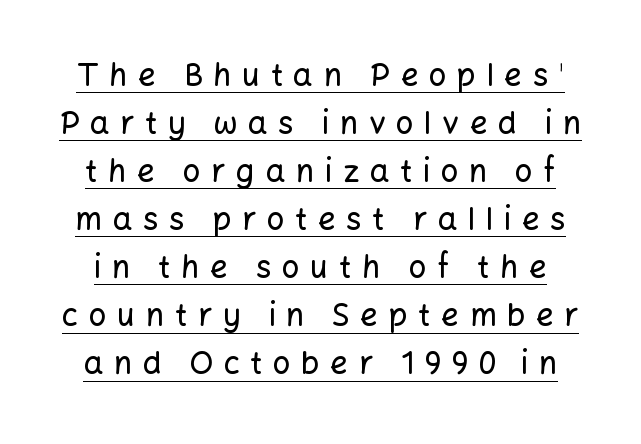
The image shows 31 px sans-serif type, upright; set normal line spacing (1.55x), unusually wide letter spacing (+0.34 em), underlined; low stroke contrast and a medium x-height.
